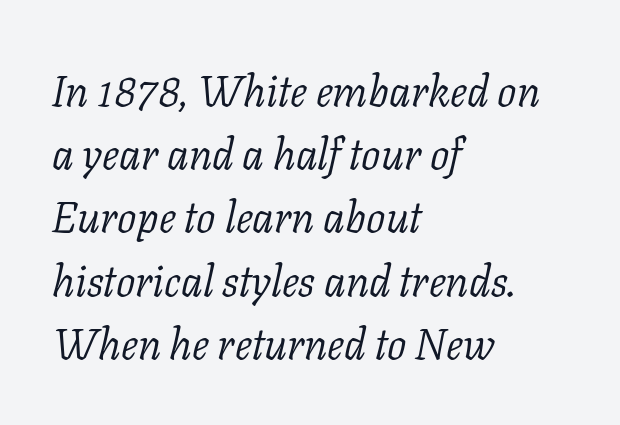
The image shows 43 px light serif type, italic (leaning right); set left-aligned, normal line spacing (1.47x), normal letter spacing, not underlined; low stroke contrast and a medium x-height.
